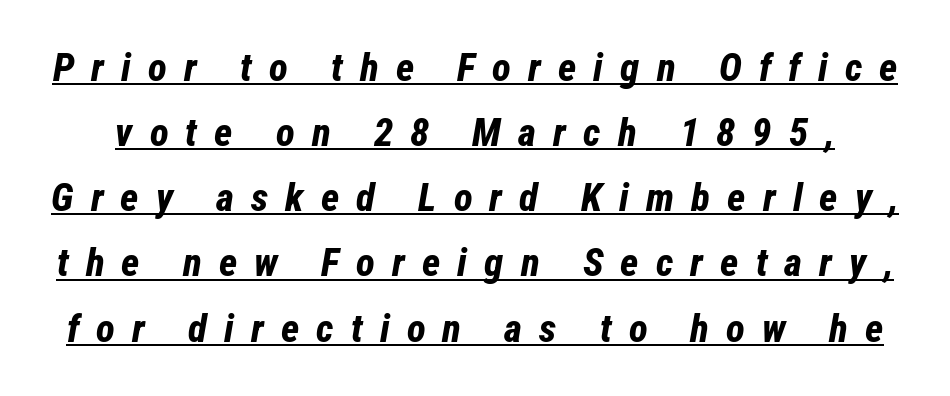
{"italic": "yes", "lean": "right", "slant_degrees": 12, "bold": "yes", "weight": "bold", "width": "condensed", "stroke_contrast": "low", "x_height": "medium", "monospaced": "no", "underline": "yes", "line_spacing": "normal", "line_spacing_ratio": 1.67, "letter_spacing": "wide", "letter_spacing_em": 0.44, "glyph_px": 39}
